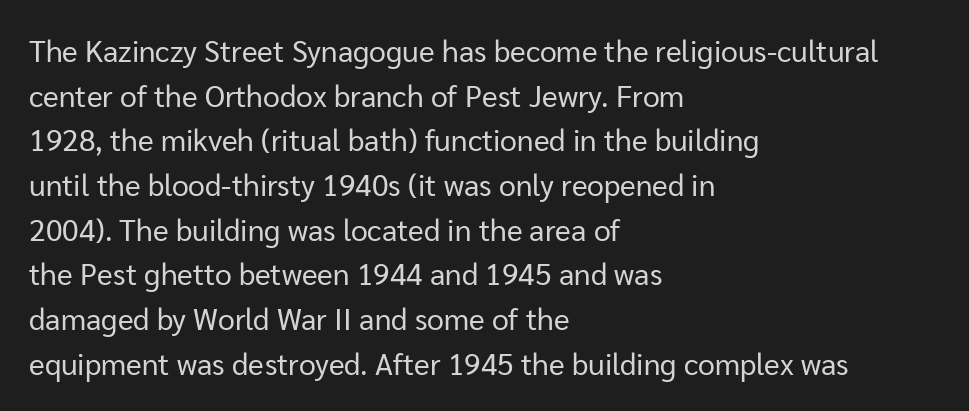
{"serif": "no", "italic": "no", "bold": "no", "weight": "regular", "width": "normal", "stroke_contrast": "low", "x_height": "medium", "monospaced": "no", "underline": "no", "align": "left", "line_spacing": "normal", "line_spacing_ratio": 1.49, "letter_spacing": "normal", "letter_spacing_em": 0.0, "glyph_px": 30}
